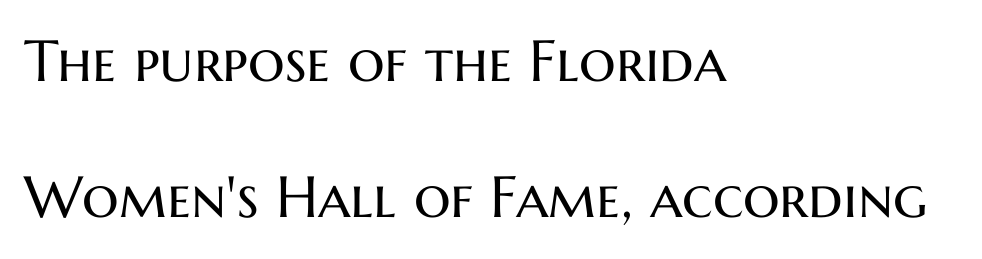
{"serif": "no", "italic": "no", "bold": "no", "weight": "regular", "width": "normal", "stroke_contrast": "medium", "x_height": "medium", "monospaced": "no", "underline": "no", "align": "left", "line_spacing": "loose", "line_spacing_ratio": 2.35, "letter_spacing": "normal", "letter_spacing_em": 0.0, "glyph_px": 58}
